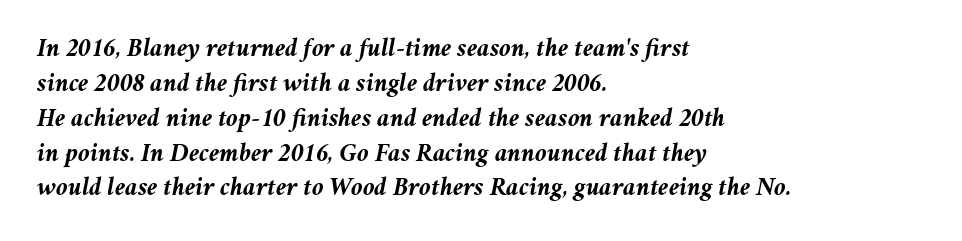
The rendering keeps characters at their native spacing. Each glyph is drawn with heavy, bold strokes. These lines sit exactly where default settings would place them. There's an unmistakable incline to the writing here. Bare-footed words on every line. The rendering anchors every line to the left-hand side.
